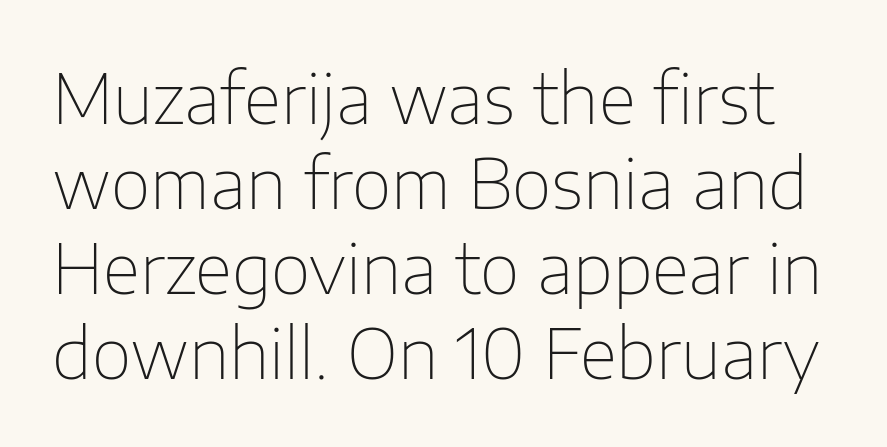
The image shows 69 px thin sans-serif type, upright; set line spacing 1.23x, normal letter spacing, not underlined; low stroke contrast and a medium x-height.
